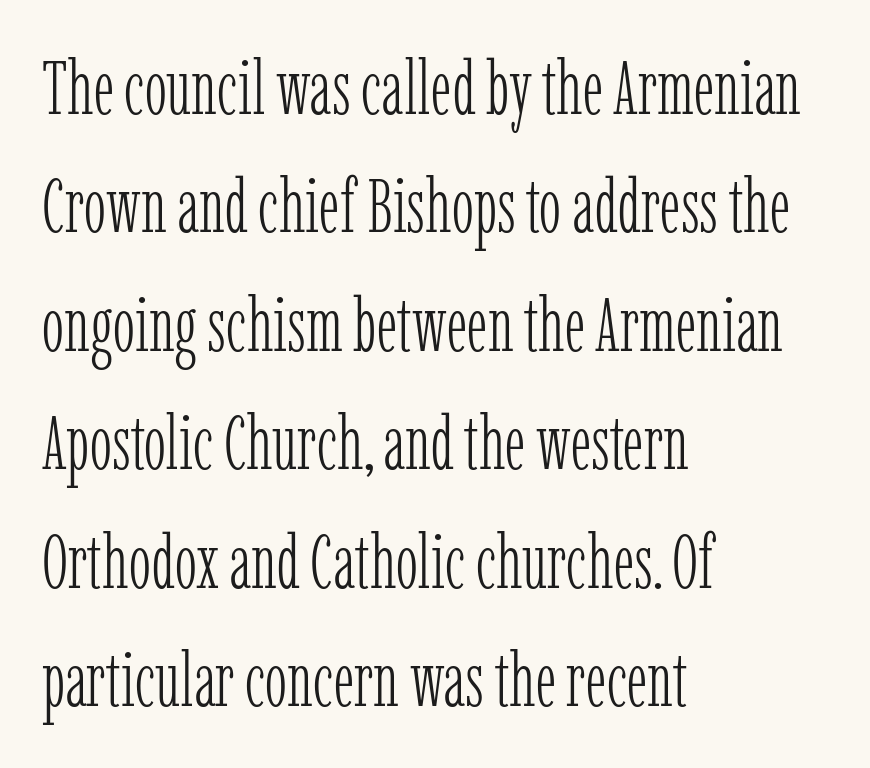
{"serif": "yes", "italic": "no", "bold": "no", "weight": "light", "width": "condensed", "stroke_contrast": "low", "x_height": "medium", "monospaced": "no", "underline": "no", "align": "left", "line_spacing": "normal", "line_spacing_ratio": 1.58, "letter_spacing": "normal", "letter_spacing_em": 0.0, "glyph_px": 75}
